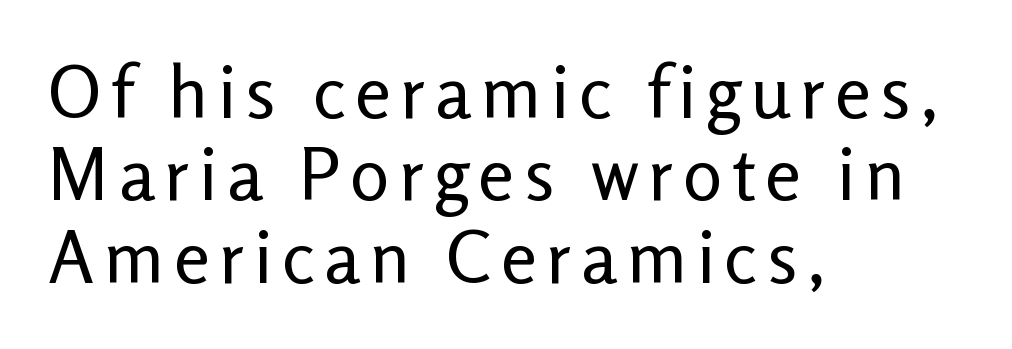
The image shows 73 px regular-weight sans-serif type, upright; set left-aligned, tight line spacing (1.13x), not underlined; low stroke contrast and a medium x-height.
